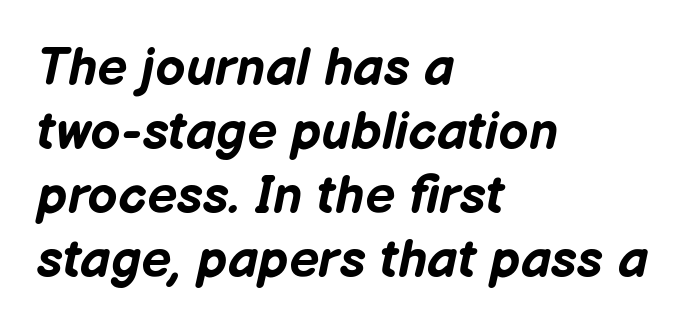
The lines are quadded left. The passage shown is not underscored anywhere. The gaps between neighbouring characters are ordinary and unremarkable. If you drew a line through each stem, it would be angled. These lines are rendered in a variable-pitch font. Its strokes are broad and dark, the hallmark of bold type.
